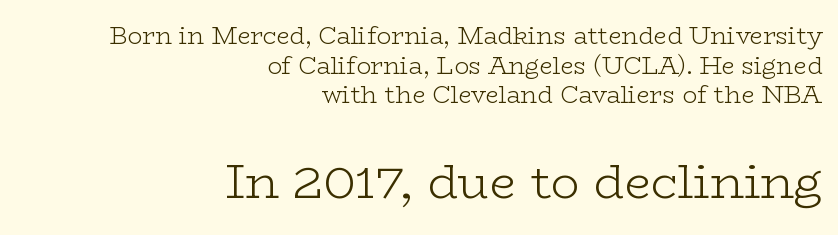
The image shows 48 px light, wide serif type, upright; set right-aligned, line spacing 1.23x, normal letter spacing, not underlined; the second (bottom) block is 2.0x larger; low stroke contrast and a medium x-height.
